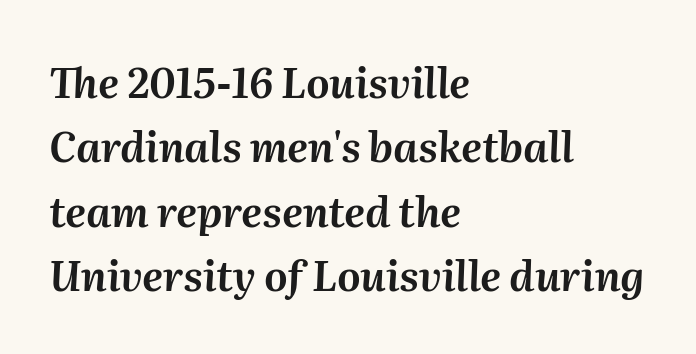
{"italic": "yes", "lean": "right", "slant_degrees": 2, "width": "normal", "stroke_contrast": "medium", "x_height": "medium", "monospaced": "no", "underline": "no", "align": "left", "line_spacing": "normal", "line_spacing_ratio": 1.57, "letter_spacing": "normal", "letter_spacing_em": 0.0, "glyph_px": 41}
